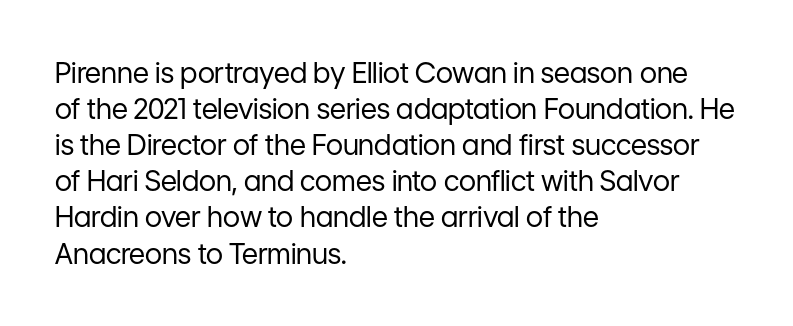
Q: Is the text bold? A: No.
Q: Is the text italic (slanted)? A: No, it is upright.
Q: Is the typeface a serif or a sans-serif typeface? A: Sans-serif.
Q: Is the text underlined? A: No.
Q: How is the paragraph aligned? A: Left-aligned.
Q: Is the spacing between letters normal or unusually wide? A: Normal.
Q: Is the spacing between lines tight, normal or loose? A: Normal.
Q: Width (condensed, normal, or wide)? A: Normal.
Q: Stroke contrast? A: Low.
Q: x-height? A: Medium.
Q: Monospaced? A: No.
